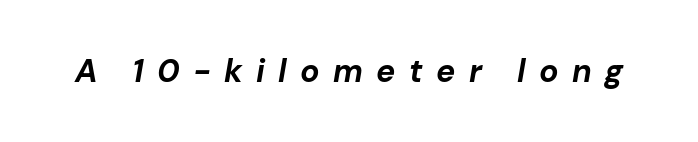
Looks like regular typesetting: each glyph gets only the width it needs. Its strokes are broad and dark, the hallmark of bold type. Short note: letters widely spaced. In terms of posture, this sample is oblique. Only glyphs here, with clear space below each row.
